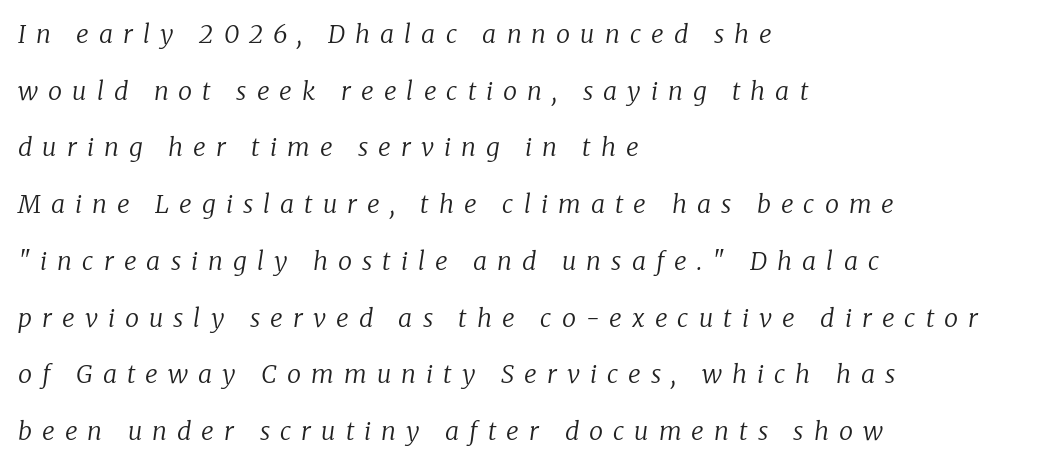
Underlining? Definitely not there. Italic: yes, the glyphs are oblique. Honestly, the rows look like they've been pulled way apart. Unbolded letterforms with no extra heft.
